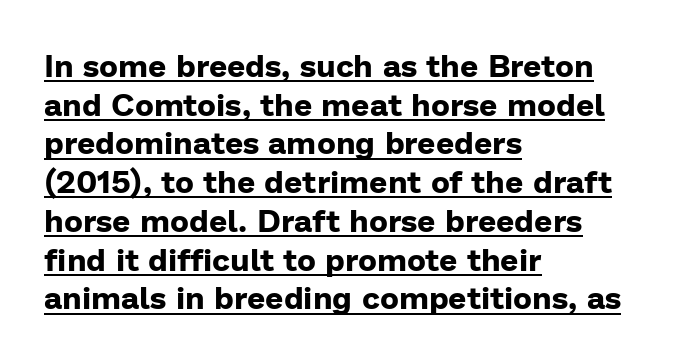
{"serif": "no", "italic": "no", "bold": "yes", "weight": "bold", "width": "normal", "stroke_contrast": "low", "x_height": "medium", "monospaced": "no", "underline": "yes", "align": "left", "line_spacing_ratio": 1.21, "letter_spacing": "normal", "letter_spacing_em": 0.0, "glyph_px": 32}
